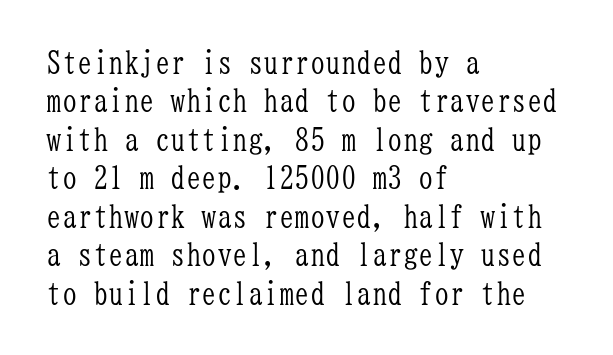
The image shows 31 px light, condensed serif type, upright, monospaced; set left-aligned, line spacing 1.24x, normal letter spacing, not underlined; low stroke contrast and a medium x-height.
